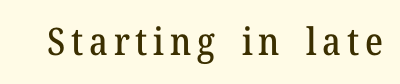
{"serif": "yes", "italic": "no", "width": "normal", "stroke_contrast": "medium", "x_height": "medium", "monospaced": "no", "underline": "no", "glyph_px": 38}
